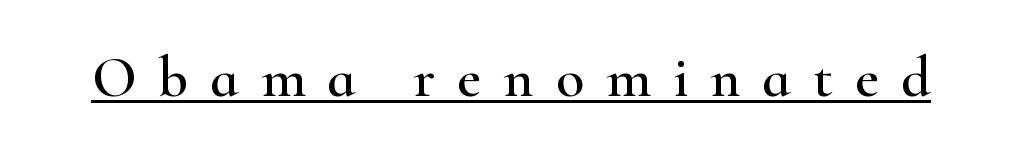
The image shows 58 px wide serif type, upright; set unusually wide letter spacing (+0.38 em), underlined; high stroke contrast and a small x-height.
